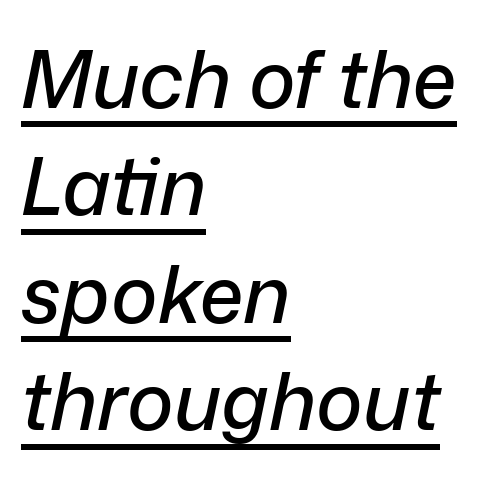
{"italic": "yes", "lean": "right", "slant_degrees": 12, "width": "normal", "stroke_contrast": "low", "x_height": "medium", "monospaced": "no", "underline": "yes", "align": "left", "line_spacing": "normal", "line_spacing_ratio": 1.36, "letter_spacing": "normal", "letter_spacing_em": 0.0, "glyph_px": 79}
